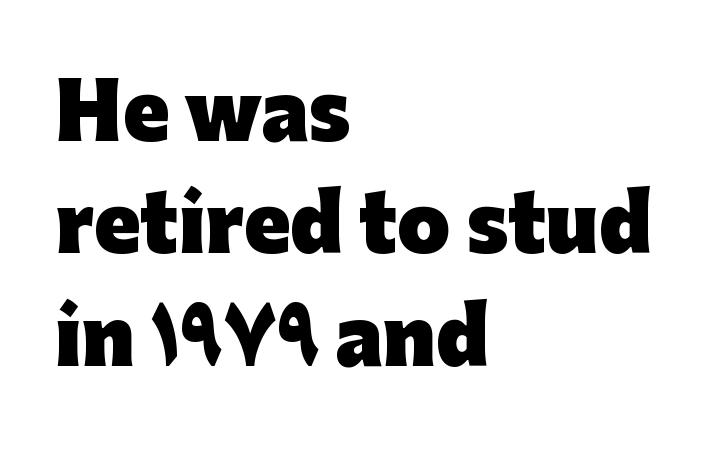
Q: Is the text bold? A: Yes.
Q: Is the text italic (slanted)? A: No, it is upright.
Q: Is the typeface a serif or a sans-serif typeface? A: Sans-serif.
Q: Is the text underlined? A: No.
Q: How is the paragraph aligned? A: Left-aligned.
Q: Is the spacing between letters normal or unusually wide? A: Normal.
Q: Is the spacing between lines tight, normal or loose? A: Normal.
Q: Width (condensed, normal, or wide)? A: Normal.
Q: Stroke contrast? A: Low.
Q: x-height? A: Medium.
Q: Monospaced? A: No.
